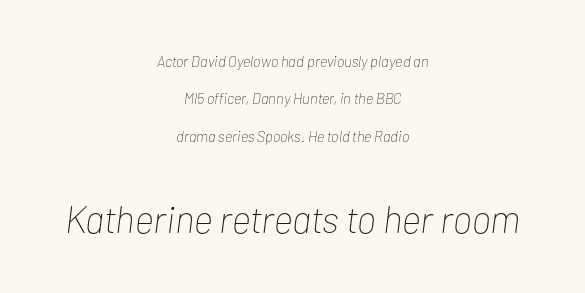
{"italic": "yes", "lean": "right", "slant_degrees": 7, "bold": "no", "weight": "thin", "width": "condensed", "stroke_contrast": "low", "x_height": "medium", "monospaced": "no", "underline": "no", "align": "center", "line_spacing": "loose", "line_spacing_ratio": 2.5, "letter_spacing": "normal", "letter_spacing_em": 0.0, "larger_block": "second", "size_ratio": 2.53, "glyph_px": 38}
